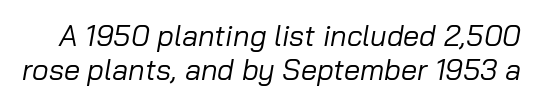
The image shows 29 px regular-weight type, italic (leaning right); set line spacing 1.16x, normal letter spacing, not underlined; low stroke contrast and a medium x-height.
